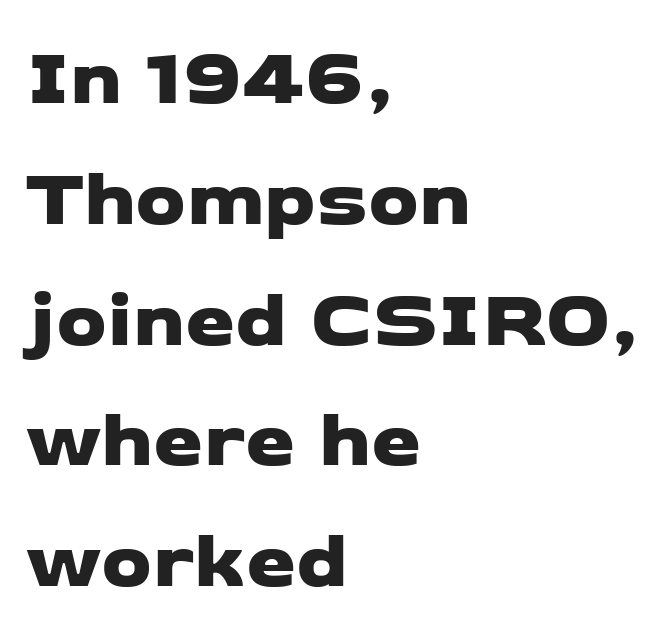
The image shows 80 px wide sans-serif type; set left-aligned, normal line spacing (1.51x), normal letter spacing, not underlined; low stroke contrast and a medium x-height.
